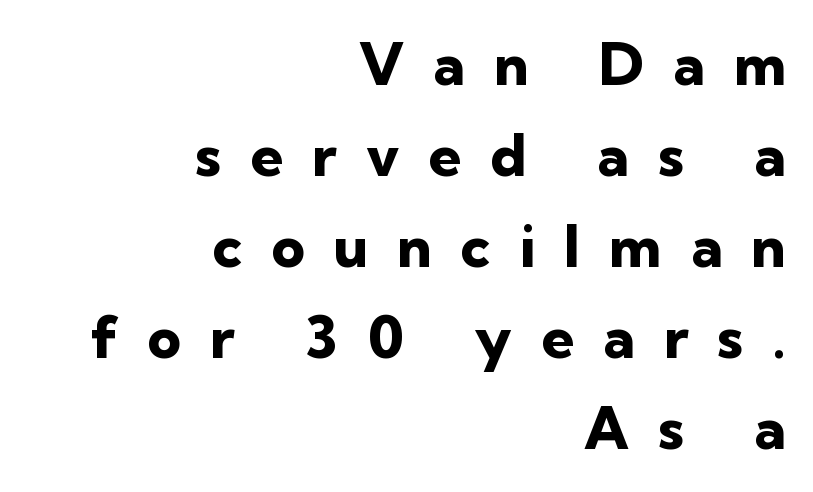
Rendered with straight, roman letterforms. Caption: expanded tracking, letters set apart. Is the type bold? Yes — the strokes are clearly thick and heavy. Does the type have serifs? No, each stem ends abruptly. The rendering uses natural spacing where letterforms have individual widths. If you drew a ruler down the right edge, every line would touch it.
